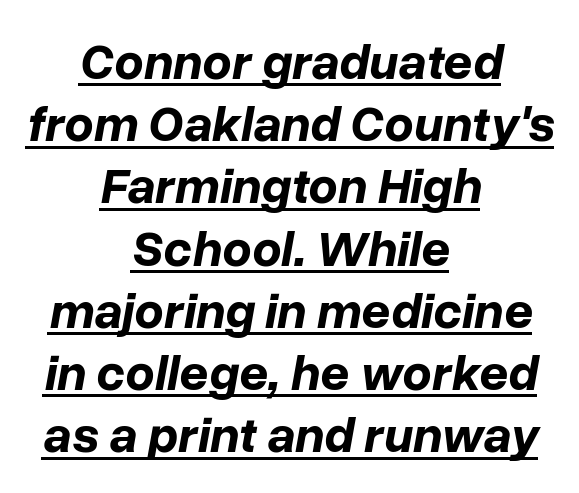
Q: Is the text bold? A: Yes.
Q: Is the text italic (slanted)? A: Yes, it leans right by about 10 degrees.
Q: Is the text underlined? A: Yes.
Q: How is the paragraph aligned? A: Centered.
Q: Is the spacing between letters normal or unusually wide? A: Normal.
Q: Width (condensed, normal, or wide)? A: Normal.
Q: Stroke contrast? A: Low.
Q: x-height? A: Medium.
Q: Monospaced? A: No.
